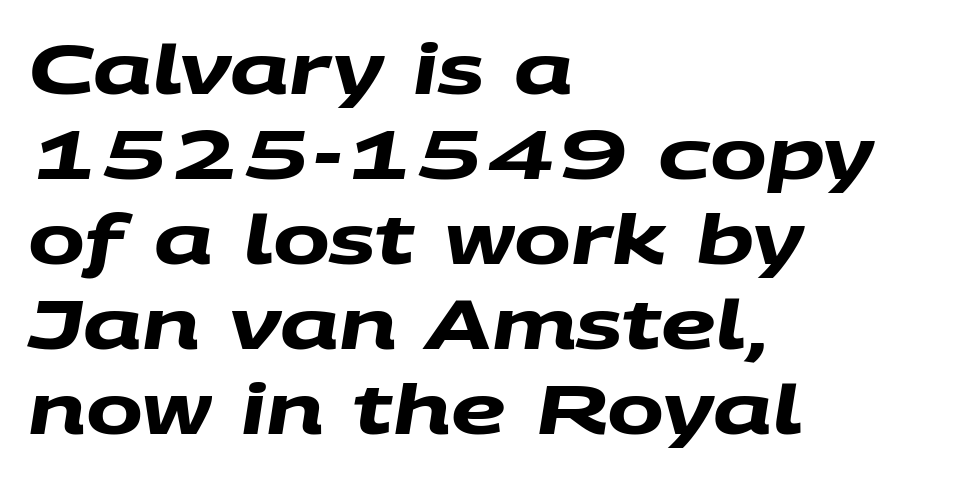
Q: Is the text bold? A: Yes.
Q: Is the typeface a serif or a sans-serif typeface? A: Sans-serif.
Q: Is the text underlined? A: No.
Q: How is the paragraph aligned? A: Left-aligned.
Q: Is the spacing between letters normal or unusually wide? A: Normal.
Q: Is the spacing between lines tight, normal or loose? A: Normal.
Q: Width (condensed, normal, or wide)? A: Wide.
Q: Stroke contrast? A: Medium.
Q: x-height? A: Large.
Q: Monospaced? A: No.
